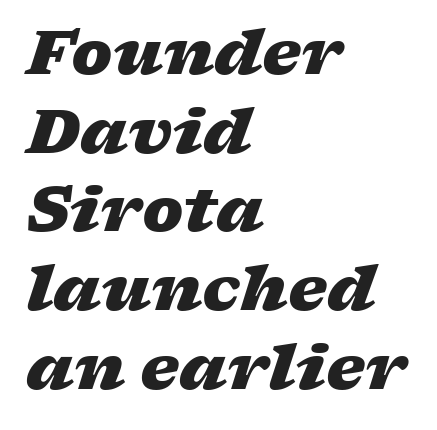
Letters rest on an invisible, unmarked baseline. Typographic density is high because the face is bold. Summary of vertical rhythm: regular, with standard interline spacing. Every character sits at an angle, as italics do. The line texture is even and compact thanks to regular tracking.
